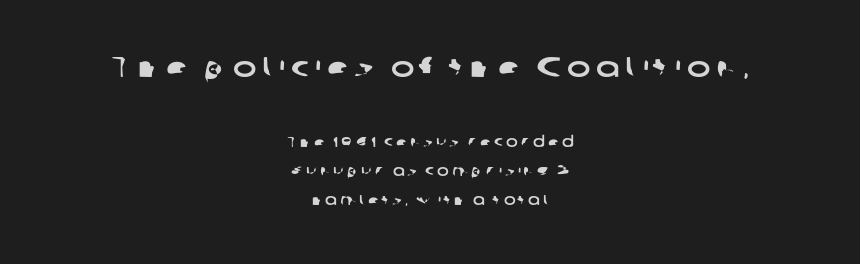
{"serif": "no", "width": "wide", "stroke_contrast": "low", "x_height": "medium", "monospaced": "no", "underline": "no", "align": "center", "line_spacing": "loose", "line_spacing_ratio": 2.08, "letter_spacing": "wide", "letter_spacing_em": 0.21, "larger_block": "first", "size_ratio": 2.0, "glyph_px": 28}
